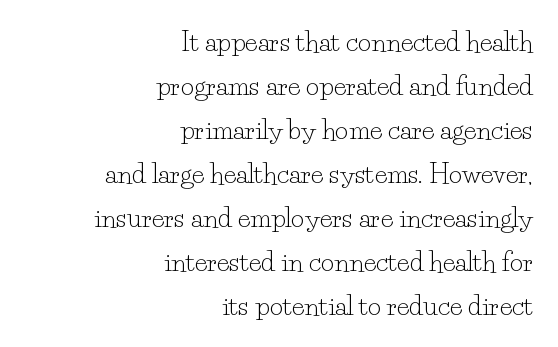
The image shows 26 px text type, upright; set right-aligned, normal line spacing (1.69x), normal letter spacing, not underlined.
